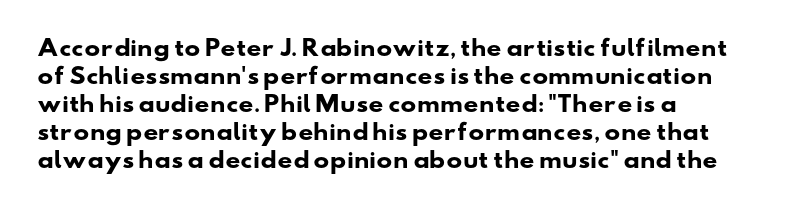
Short and long lines alike share a common starting point at left. Every letter is thick-stroked: bold, no question. Interline gaps are of average width in this sample. Quick note: underline off.
